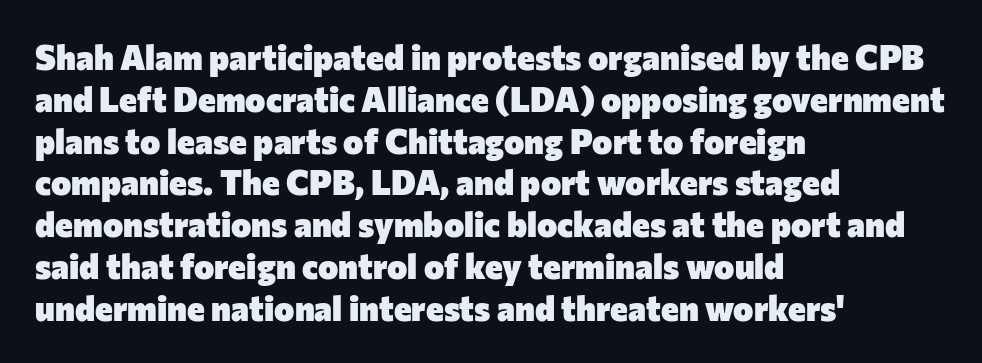
The image shows 34 px heavy sans-serif type, upright; set left-aligned, line spacing 1.23x, normal letter spacing, not underlined; low stroke contrast and a medium x-height.
